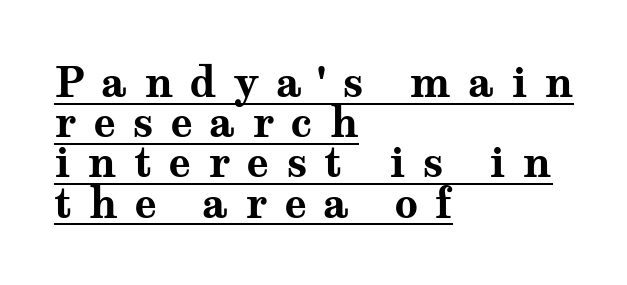
{"serif": "yes", "italic": "no", "bold": "yes", "weight": "bold", "width": "wide", "stroke_contrast": "medium", "x_height": "medium", "monospaced": "no", "underline": "yes", "align": "left", "line_spacing": "tight", "line_spacing_ratio": 0.98, "letter_spacing": "wide", "letter_spacing_em": 0.41, "glyph_px": 41}
